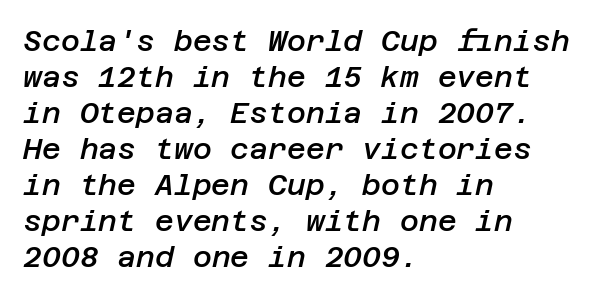
Words appear dense and cohesive because spacing is normal. Every character sits at an angle, as italics do. Line starts are locked; line ends wander. Summary of weight: moderately heavy, a semibold.
